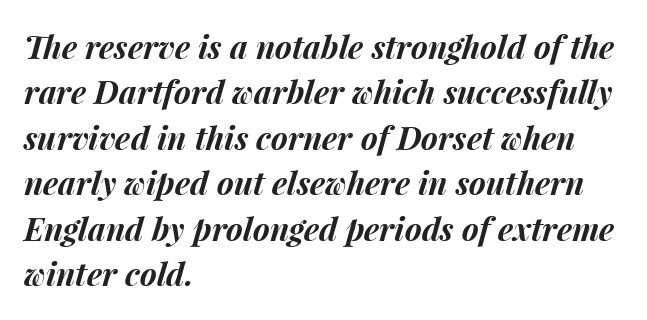
The image shows 32 px bold type, italic (leaning right); set left-aligned, normal line spacing (1.42x), normal letter spacing, not underlined; medium stroke contrast and a medium x-height.
